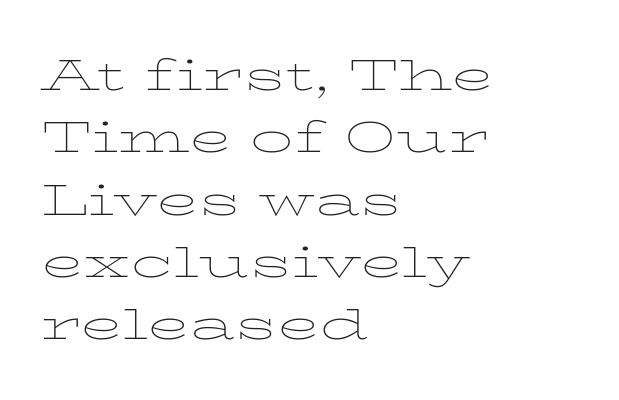
Q: Is the text bold? A: No.
Q: Is the text italic (slanted)? A: No, it is upright.
Q: Is the typeface a serif or a sans-serif typeface? A: Serif.
Q: Is the text underlined? A: No.
Q: How is the paragraph aligned? A: Left-aligned.
Q: Is the spacing between letters normal or unusually wide? A: Normal.
Q: Is the spacing between lines tight, normal or loose? A: Normal.
Q: Width (condensed, normal, or wide)? A: Wide.
Q: Stroke contrast? A: Low.
Q: x-height? A: Medium.
Q: Monospaced? A: No.
